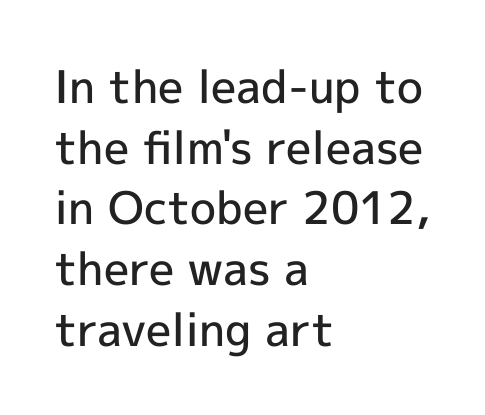
The image shows 45 px semibold sans-serif type, upright; set left-aligned, normal line spacing (1.35x), normal letter spacing, not underlined; a medium x-height.
